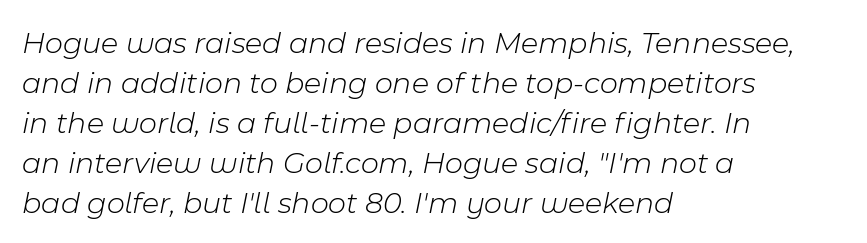
The image shows 31 px light type, italic (leaning right); set left-aligned, normal line spacing (1.29x), normal letter spacing, not underlined; low stroke contrast and a medium x-height.
